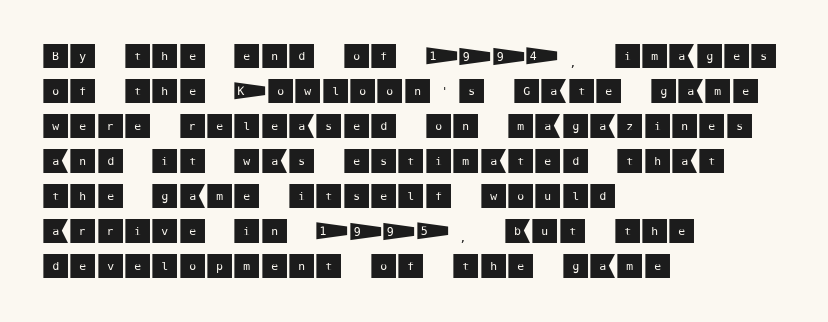
{"serif": "no", "italic": "no", "width": "normal", "stroke_contrast": "medium", "x_height": "large", "underline": "no", "align": "left", "line_spacing": "normal", "line_spacing_ratio": 1.25, "letter_spacing": "normal", "letter_spacing_em": 0.0, "glyph_px": 28}
